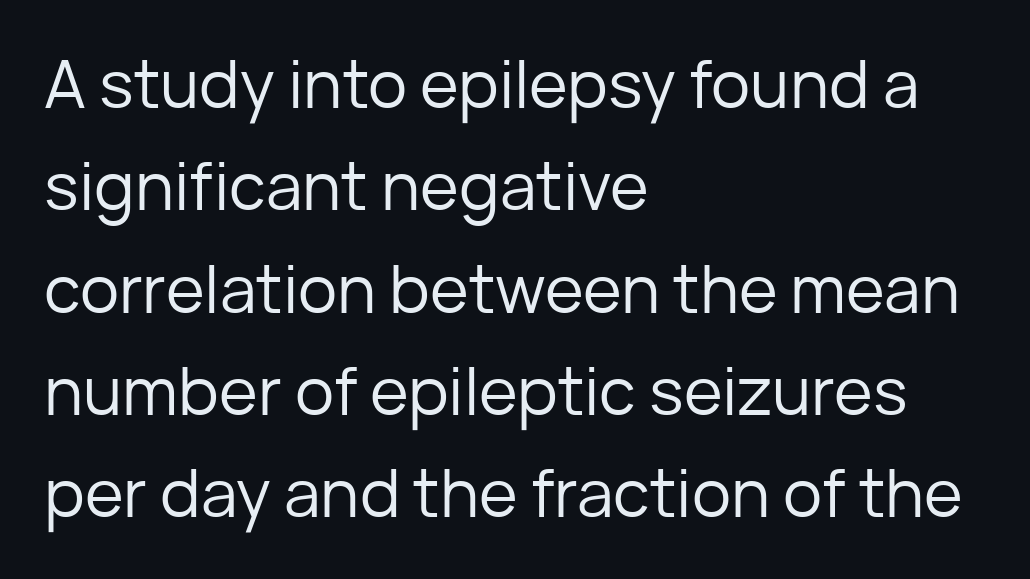
{"serif": "no", "italic": "no", "bold": "no", "weight": "regular", "width": "normal", "stroke_contrast": "low", "x_height": "medium", "monospaced": "no", "underline": "no", "align": "left", "line_spacing": "normal", "line_spacing_ratio": 1.55, "letter_spacing": "normal", "letter_spacing_em": 0.0, "glyph_px": 66}
